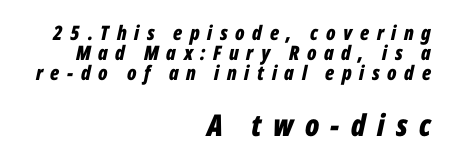
{"italic": "yes", "lean": "right", "slant_degrees": 12, "bold": "yes", "weight": "bold", "width": "condensed", "stroke_contrast": "low", "x_height": "medium", "monospaced": "no", "underline": "no", "align": "right", "line_spacing": "tight", "line_spacing_ratio": 1.01, "letter_spacing": "wide", "letter_spacing_em": 0.38, "larger_block": "second", "size_ratio": 1.5, "glyph_px": 30}
